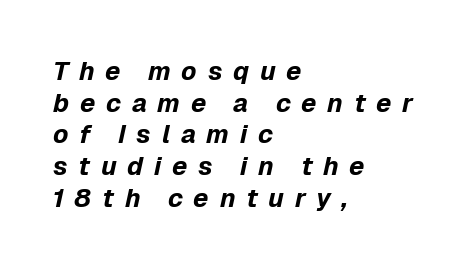
A typesetter would call this heavily tracked-out type. Each row of text sits above clean, open space. Emphasis-style slanted type is in use. The lines are quadded left. Every letter is thick-stroked: bold, no question.
